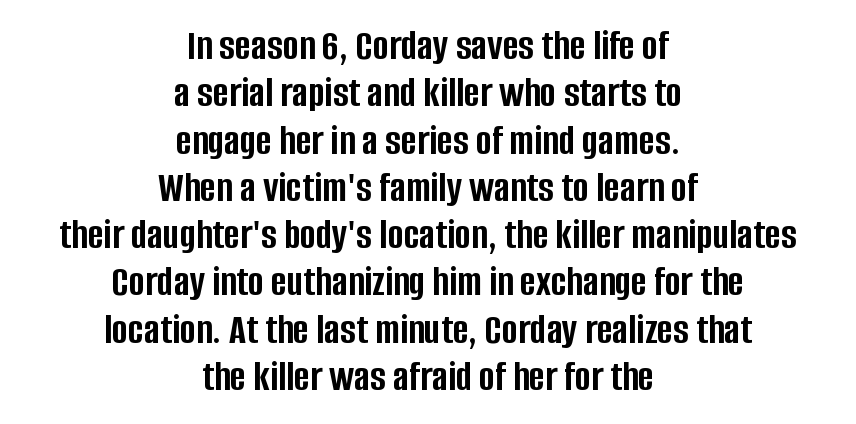
Both edges are ragged and mirror each other, which tells us the setting is centered. Spacing between characters is what you'd get straight out of the box. The face used here is proportionally spaced, like ordinary book or web type. Students, observe: this is what under-led, compact text looks like. Grotesque or geometric, the face here clearly has no serifs.
